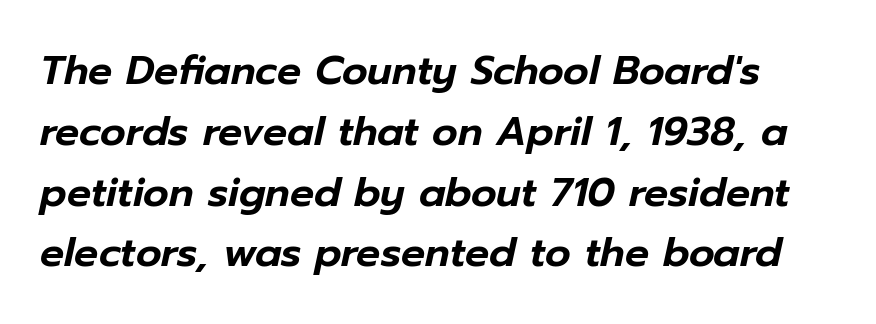
{"italic": "yes", "lean": "right", "slant_degrees": 12, "width": "normal", "stroke_contrast": "low", "x_height": "medium", "monospaced": "no", "underline": "no", "line_spacing": "normal", "line_spacing_ratio": 1.52, "letter_spacing": "normal", "letter_spacing_em": 0.0, "glyph_px": 40}
